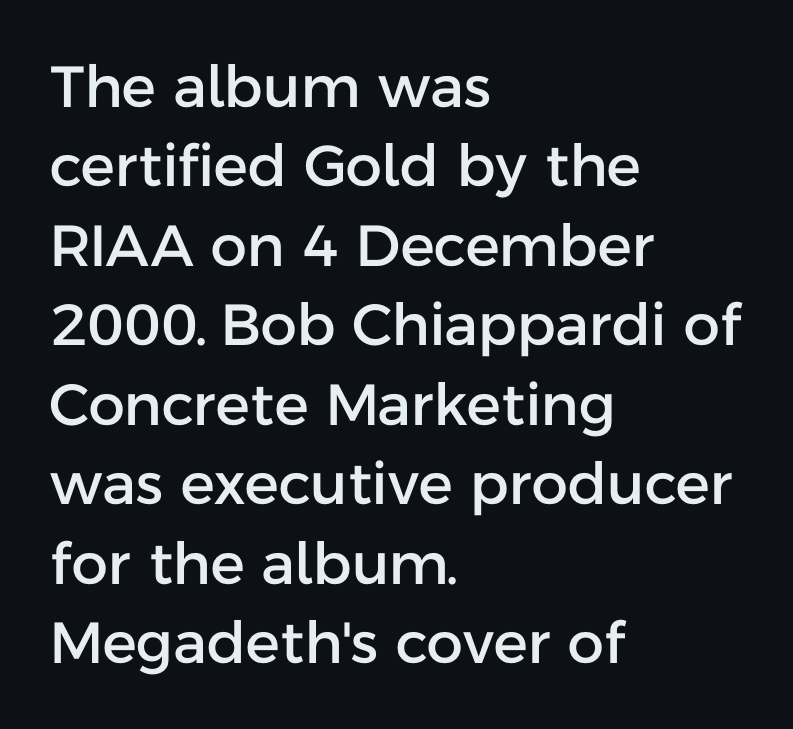
Note the varied advance widths — an 'i' is clearly narrower than an 'm'. The characters display no serif detailing; their extremities are plain. The space beneath each line is pristine and unruled. Evenly set lines give the paragraph a standard silhouette. The setting favours the left margin, as ordinary paragraphs usually do. Italic: no, the glyphs are upright roman.
